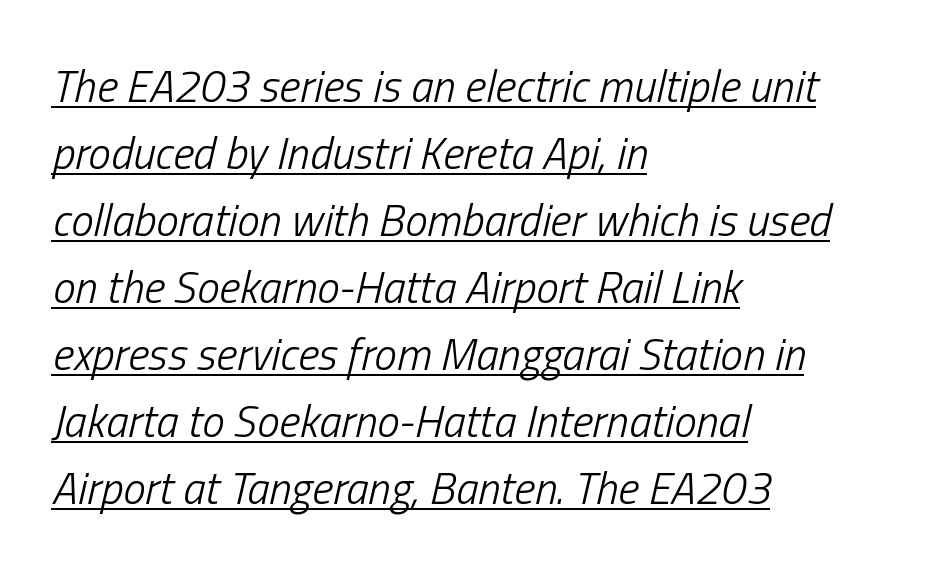
{"italic": "yes", "lean": "right", "slant_degrees": 13, "bold": "no", "weight": "light", "width": "condensed", "stroke_contrast": "low", "x_height": "medium", "monospaced": "no", "underline": "yes", "align": "left", "line_spacing": "normal", "line_spacing_ratio": 1.49, "letter_spacing": "normal", "letter_spacing_em": 0.0, "glyph_px": 45}
